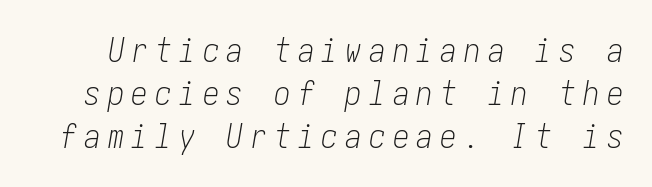
A light-to-regular cut is what we see here. The line texture is sparse and dotted thanks to wide tracking. This block has exactly the height ordinary leading produces. The glyphs look as if they've been sheared to an angle.
